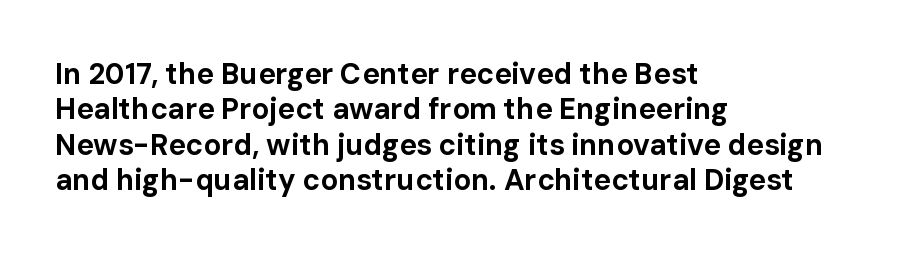
The image shows 29 px bold sans-serif type, upright; set left-aligned, line spacing 1.22x, normal letter spacing, not underlined; low stroke contrast and a medium x-height.
